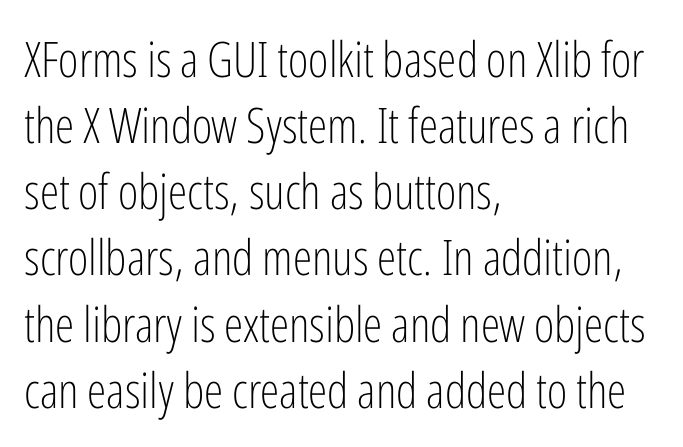
{"serif": "no", "italic": "no", "bold": "no", "weight": "light", "width": "condensed", "stroke_contrast": "low", "x_height": "medium", "monospaced": "no", "underline": "no", "align": "left", "line_spacing": "normal", "line_spacing_ratio": 1.35, "letter_spacing": "normal", "letter_spacing_em": 0.0, "glyph_px": 49}
